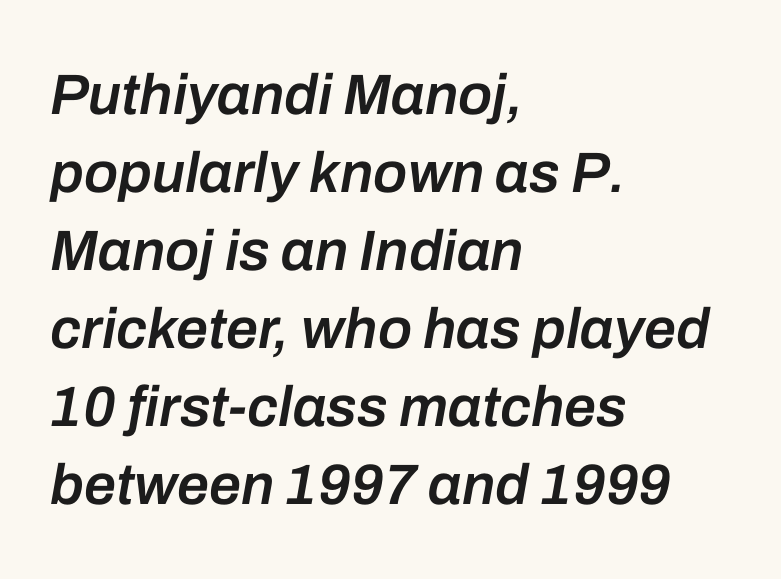
The image shows 57 px semibold type, italic (leaning right); set left-aligned, normal line spacing (1.37x), normal letter spacing, not underlined; low stroke contrast and a medium x-height.
